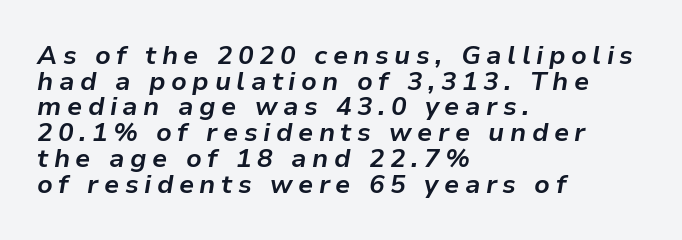
{"italic": "yes", "lean": "right", "slant_degrees": 9, "bold": "yes", "underline": "no", "align": "left", "line_spacing": "tight", "line_spacing_ratio": 0.99, "letter_spacing": "wide", "letter_spacing_em": 0.21, "glyph_px": 26}
